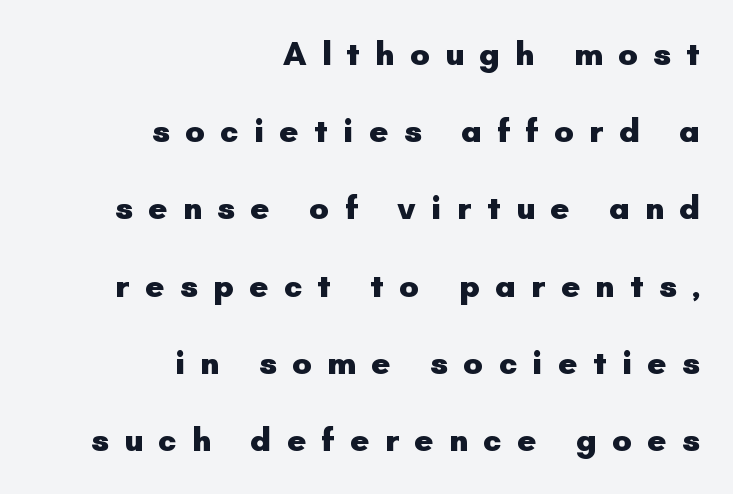
Look at the bottom of the vertical strokes: they stop flat, with no serifs. The passage shown is not underscored anywhere. In terms of weight, the rendering is a true, heavy bold. The paragraph has a hard right edge and a soft left edge. Leading is clearly above the norm, producing a sparse column. The letters are spread apart with noticeably loose tracking.
